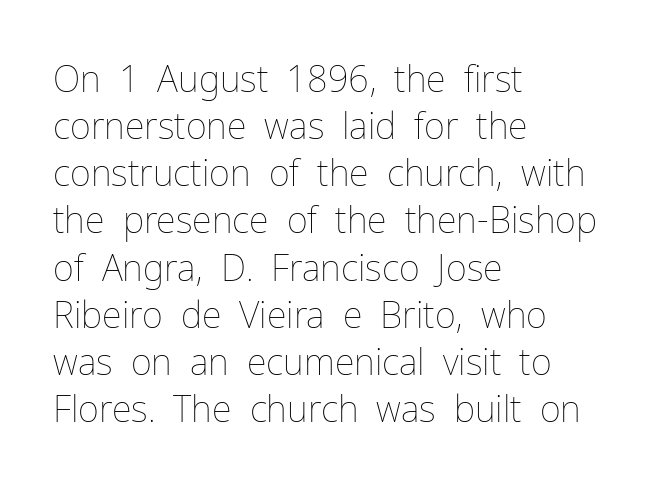
Q: Is the text bold? A: No.
Q: Is the text italic (slanted)? A: No, it is upright.
Q: Is the text underlined? A: No.
Q: How is the paragraph aligned? A: Left-aligned.
Q: Is the spacing between letters normal or unusually wide? A: Normal.
Q: Is the spacing between lines tight, normal or loose? A: Normal.
Q: Width (condensed, normal, or wide)? A: Normal.
Q: Stroke contrast? A: Low.
Q: x-height? A: Medium.
Q: Monospaced? A: No.
